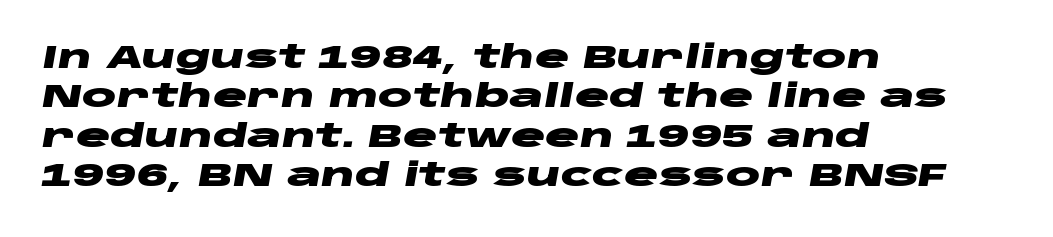
The image shows 32 px heavy, wide type, italic (leaning right); set left-aligned, line spacing 1.23x, normal letter spacing, not underlined; low stroke contrast and a large x-height.
